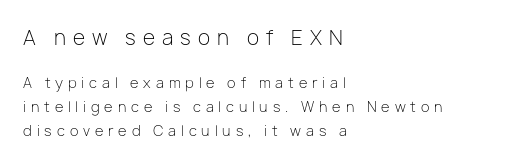
{"italic": "no", "bold": "no", "underline": "no", "align": "left", "line_spacing_ratio": 1.71, "letter_spacing": "wide", "letter_spacing_em": 0.35, "larger_block": "first", "size_ratio": 1.43, "glyph_px": 20}
